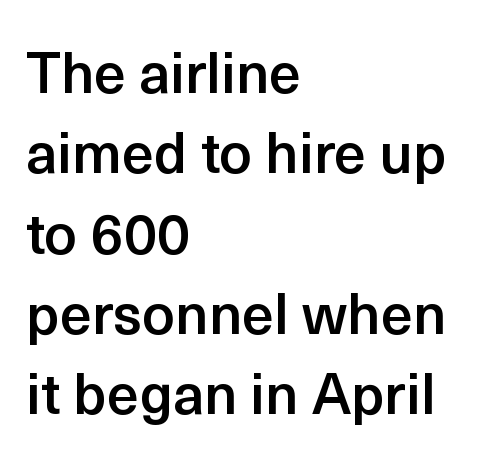
A typesetter would call this proportional, since set widths differ per character. Letters rest on an invisible, unmarked baseline. The characters display no serif detailing; their extremities are plain. In terms of leading, this rendering sits right in the middle.
